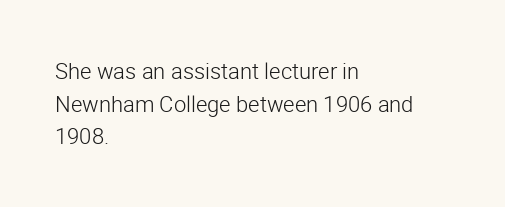
{"italic": "no", "bold": "no", "underline": "no", "align": "left", "line_spacing": "normal", "line_spacing_ratio": 1.48, "letter_spacing": "normal", "letter_spacing_em": 0.0, "glyph_px": 22}
